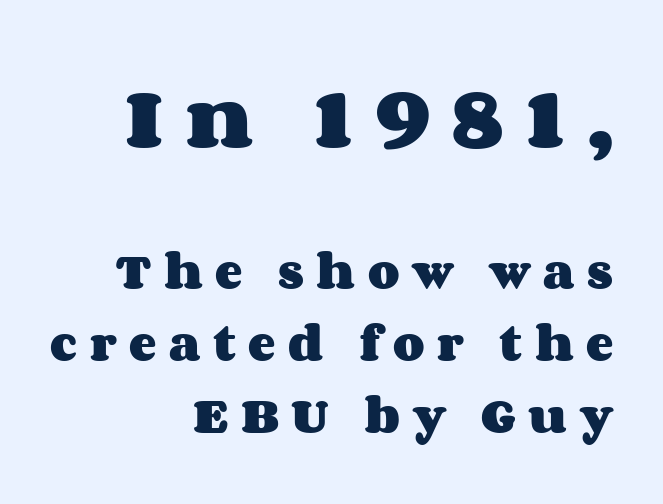
The image shows 71 px heavy, wide type, upright; set right-aligned, line spacing 1.76x, unusually wide letter spacing (+0.31 em), not underlined; the first (top) block is 1.73x larger; medium stroke contrast and a large x-height.
